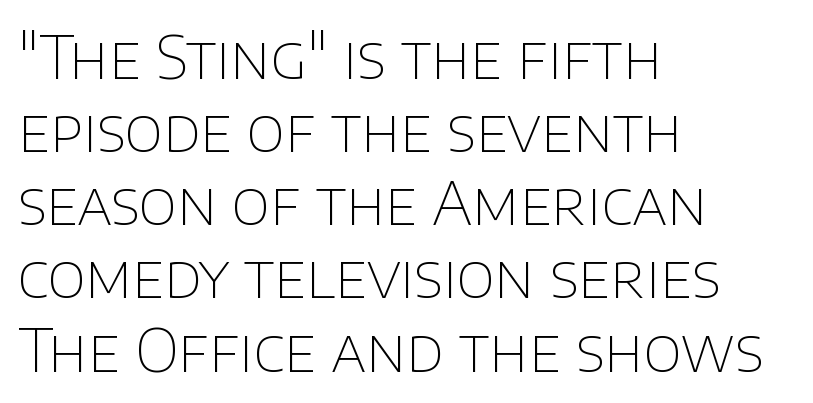
The image shows 59 px thin sans-serif type, upright; set left-aligned, line spacing 1.24x, normal letter spacing, not underlined; low stroke contrast and a large x-height.
